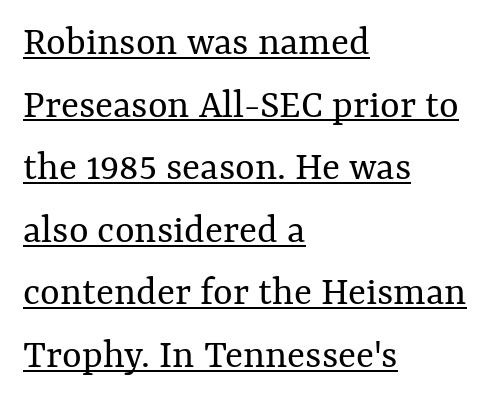
The typesetter chose a ragged-right arrangement here. Honestly, the row spacing looks completely unremarkable. This sample has the flowing, uneven cadence of proportional lettering. Short note: letters normally spaced. The letters stand upright; this is a roman face. What decoration does the sample have? An underline.
